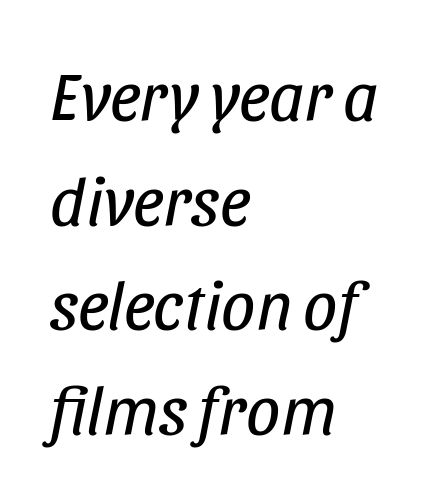
No extra ink here — the face is not bold. The line texture is even and compact thanks to regular tracking. Do the characters align in a grid? No, the font is proportional. The typography opts for an oblique posture over an upright one. The rag falls on the right side of this text block. The specimen omits any rule beneath the text block's lines.
